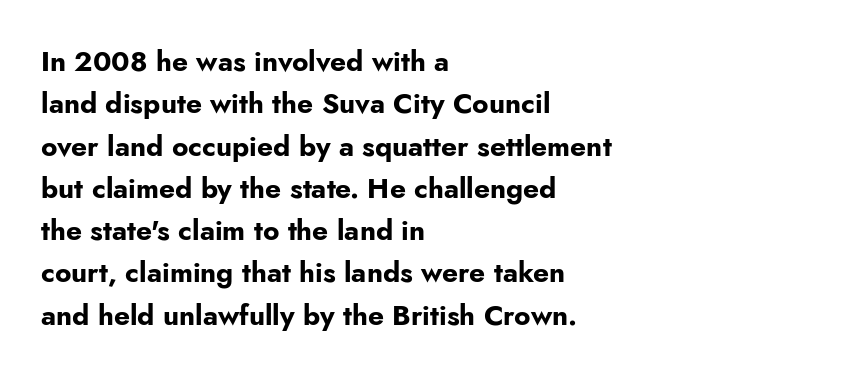
The image shows 28 px bold sans-serif type, upright; set left-aligned, normal line spacing (1.51x), normal letter spacing, not underlined; low stroke contrast and a small x-height.
